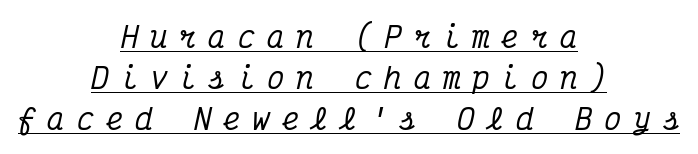
{"serif": "yes", "italic": "yes", "lean": "right", "slant_degrees": 12, "width": "condensed", "stroke_contrast": "medium", "x_height": "medium", "monospaced": "yes", "underline": "yes", "align": "center", "line_spacing": "normal", "line_spacing_ratio": 1.41, "letter_spacing": "wide", "letter_spacing_em": 0.41, "glyph_px": 29}
